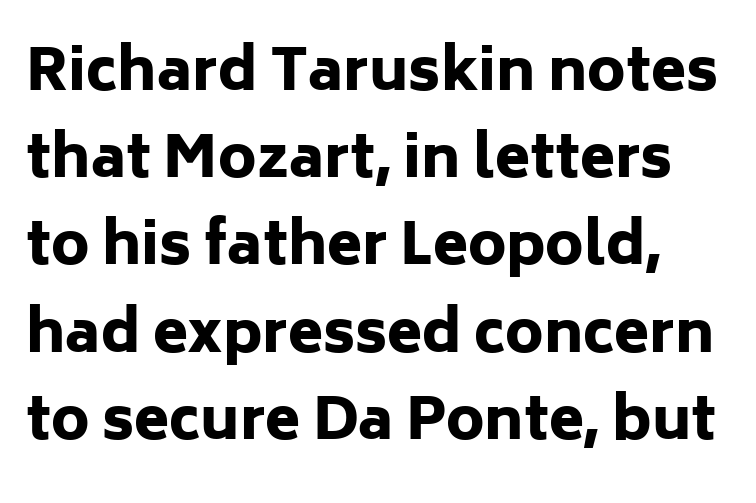
The image shows 57 px heavy sans-serif type, upright; set normal line spacing (1.53x), normal letter spacing, not underlined; low stroke contrast and a medium x-height.
